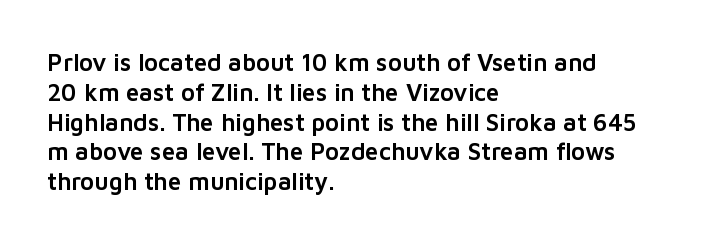
Q: Is the text italic (slanted)? A: No, it is upright.
Q: Is the text underlined? A: No.
Q: How is the paragraph aligned? A: Left-aligned.
Q: Is the spacing between letters normal or unusually wide? A: Normal.
